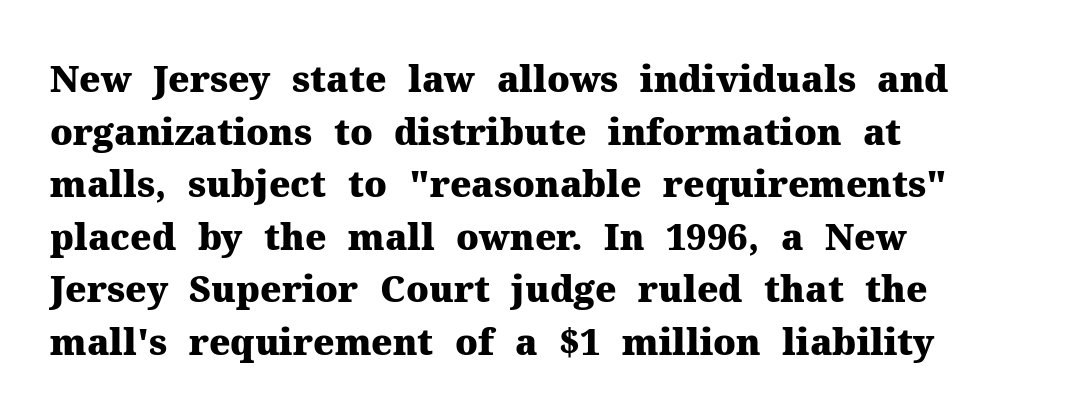
The image shows 36 px heavy serif type, upright; set left-aligned, normal line spacing (1.46x), normal letter spacing, not underlined; medium stroke contrast and a medium x-height.
